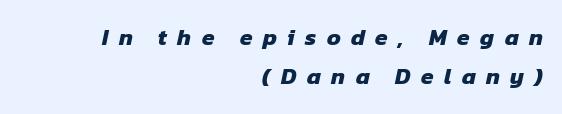
Q: Is the text bold? A: Yes.
Q: Is the text underlined? A: No.
Q: How is the paragraph aligned? A: Right-aligned.
Q: Is the spacing between letters normal or unusually wide? A: Unusually wide.
Q: Is the spacing between lines tight, normal or loose? A: Normal.
